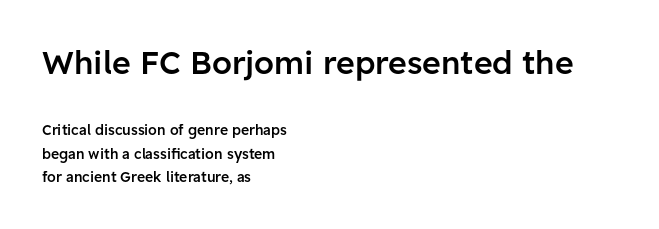
{"serif": "no", "italic": "no", "bold": "semi", "weight": "semibold", "width": "normal", "stroke_contrast": "low", "x_height": "medium", "monospaced": "no", "underline": "no", "align": "left", "line_spacing": "normal", "line_spacing_ratio": 1.68, "letter_spacing": "normal", "letter_spacing_em": 0.0, "larger_block": "first", "size_ratio": 2.29, "glyph_px": 32}
